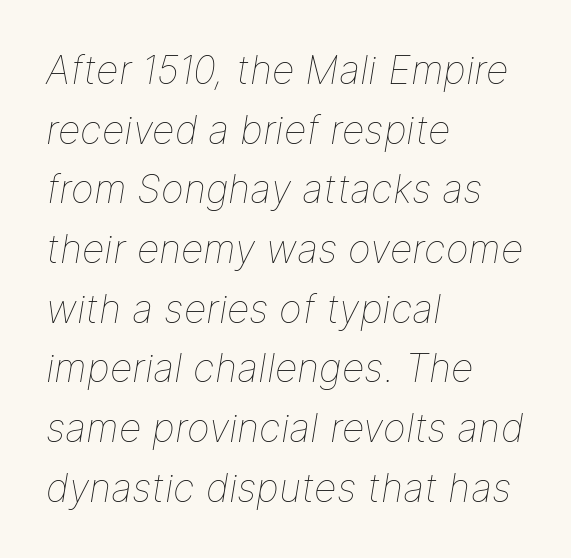
The image shows 39 px thin type, italic (leaning right); set left-aligned, normal line spacing (1.53x), normal letter spacing, not underlined; low stroke contrast and a medium x-height.
